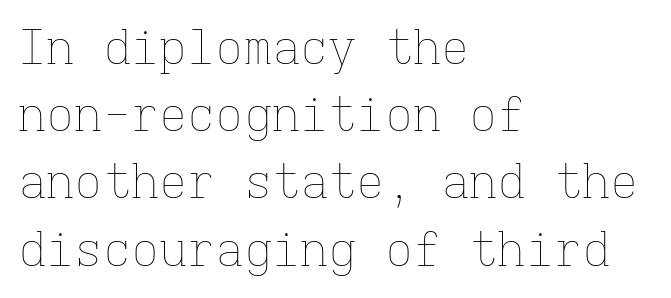
The image shows 47 px thin type, upright, monospaced; set left-aligned, normal line spacing (1.43x), normal letter spacing, not underlined; low stroke contrast and a medium x-height.
